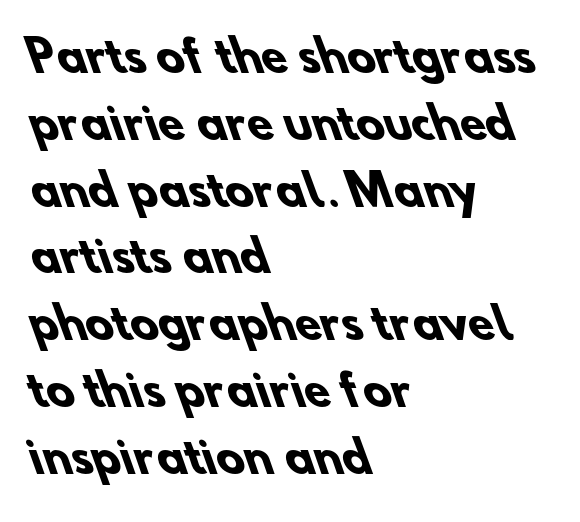
{"serif": "no", "bold": "yes", "weight": "heavy", "width": "normal", "stroke_contrast": "low", "x_height": "small", "monospaced": "no", "underline": "no", "align": "left", "line_spacing": "normal", "line_spacing_ratio": 1.59, "letter_spacing": "normal", "letter_spacing_em": 0.0, "glyph_px": 42}
